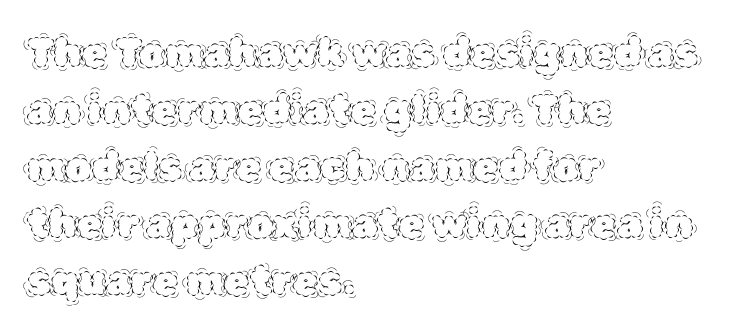
The rows are spaced the way most documents space them. Students, note that the glyphs here touch the page at normal intervals. These lines are rendered in a variable-pitch font. This rendering uses left alignment, leaving the right contour irregular. Type without underlining. The type sits square on the baseline with zero lean.
